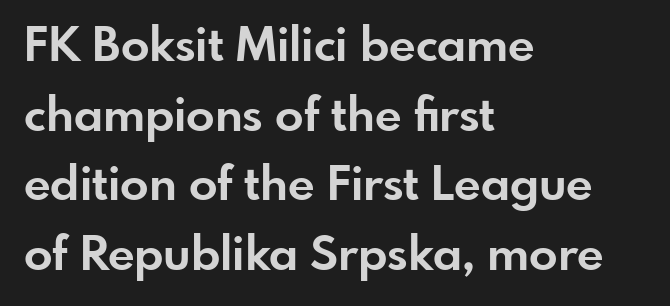
Q: Is the text bold? A: Yes.
Q: Is the text italic (slanted)? A: No, it is upright.
Q: Is the typeface a serif or a sans-serif typeface? A: Sans-serif.
Q: Is the text underlined? A: No.
Q: How is the paragraph aligned? A: Left-aligned.
Q: Is the spacing between letters normal or unusually wide? A: Normal.
Q: Is the spacing between lines tight, normal or loose? A: Normal.
Q: Width (condensed, normal, or wide)? A: Normal.
Q: Stroke contrast? A: Low.
Q: x-height? A: Small.
Q: Monospaced? A: No.
